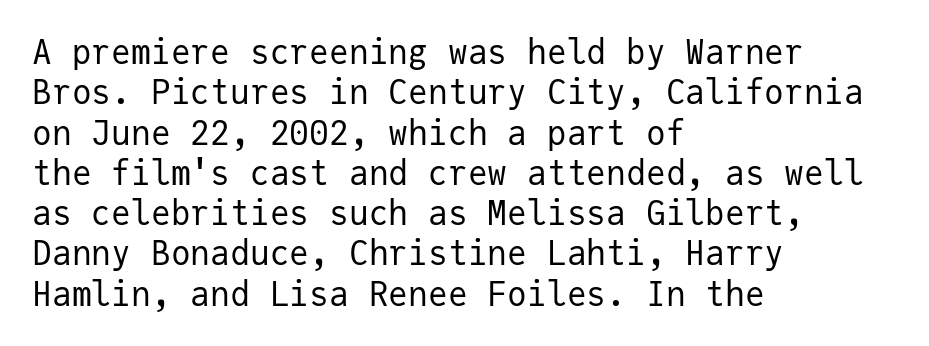
Observe the absence of serifs on each vertical stroke in this sample. Is the type heavy? It reads as light-to-regular instead. One-word summary of the alignment: left. Does extra space separate the letters? No, they use regular spacing. A typesetter would call this monospace, since all characters share one set width. The area under the type is left untouched.
